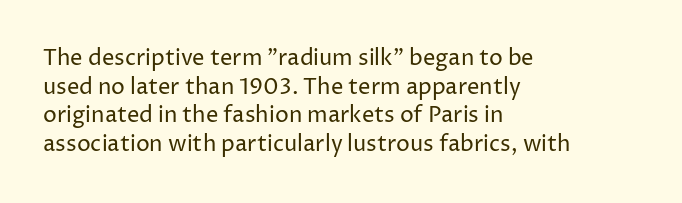
The image shows 22 px text type, upright; set left-aligned, normal line spacing (1.3x), normal letter spacing, not underlined.
